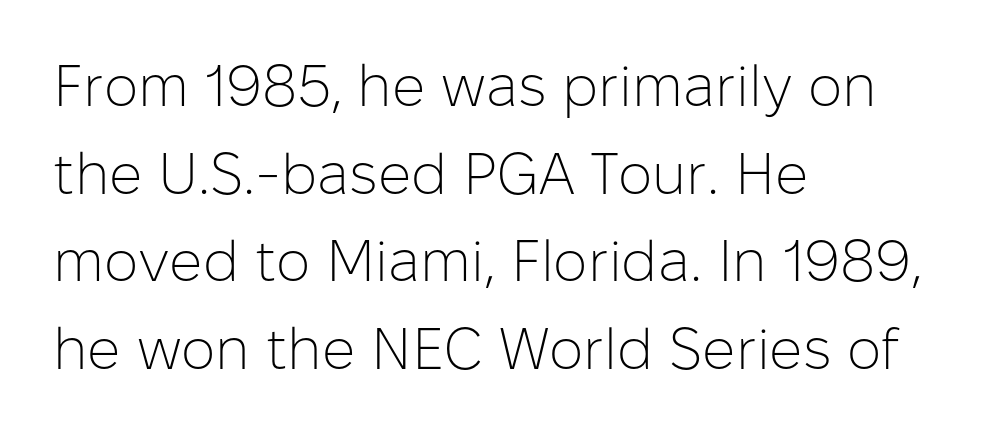
The image shows 58 px light sans-serif type, upright; set left-aligned, normal line spacing (1.51x), normal letter spacing, not underlined; low stroke contrast and a medium x-height.
